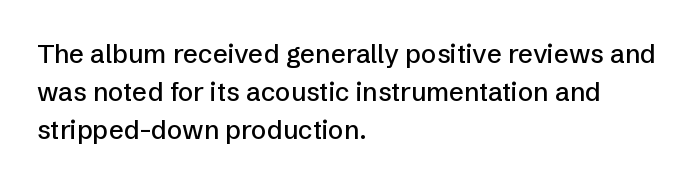
{"italic": "no", "underline": "no", "align": "left", "line_spacing": "normal", "line_spacing_ratio": 1.46, "letter_spacing": "normal", "letter_spacing_em": 0.0, "glyph_px": 26}
